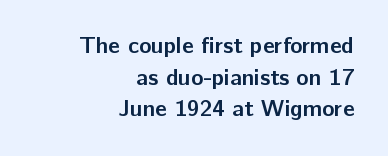
The image shows 23 px bold type, upright; set right-aligned, normal line spacing (1.37x), normal letter spacing, not underlined.
